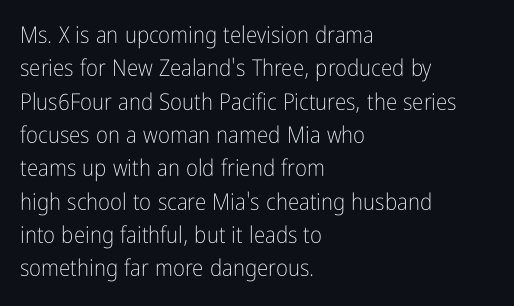
{"italic": "no", "bold": "no", "underline": "no", "align": "left", "line_spacing": "normal", "line_spacing_ratio": 1.45, "letter_spacing": "normal", "letter_spacing_em": 0.0, "glyph_px": 23}
